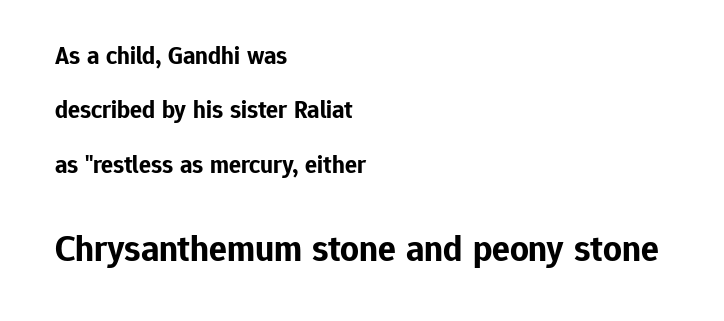
The image shows 37 px bold sans-serif type, upright; set left-aligned, loose line spacing (2.18x), normal letter spacing, not underlined; the second (bottom) block is 1.48x larger; low stroke contrast and a medium x-height.
